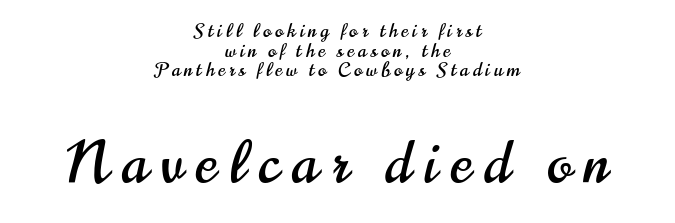
The image shows 58 px condensed sans-serif type; set centered, tight line spacing (1.03x), unusually wide letter spacing (+0.22 em), not underlined; the second (bottom) block is 3.05x larger; high stroke contrast and a small x-height.
